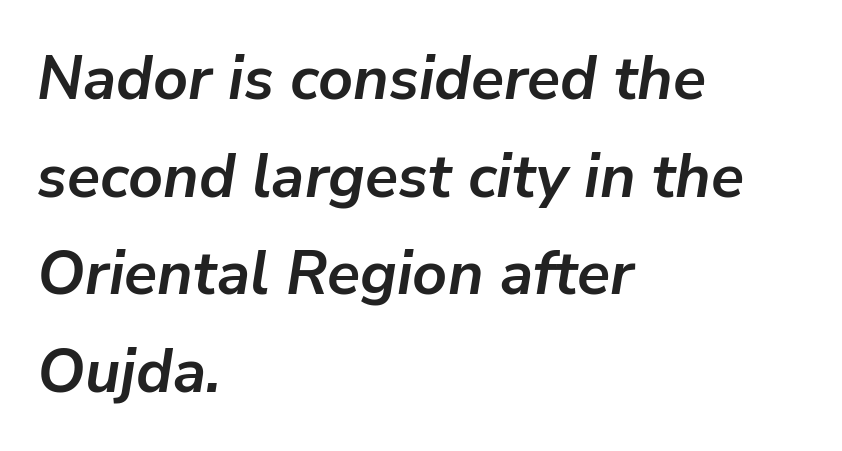
{"italic": "yes", "lean": "right", "slant_degrees": 9, "bold": "yes", "weight": "semibold", "width": "normal", "stroke_contrast": "low", "x_height": "medium", "monospaced": "no", "underline": "no", "align": "left", "line_spacing": "normal", "line_spacing_ratio": 1.6, "letter_spacing": "normal", "letter_spacing_em": 0.0, "glyph_px": 61}
